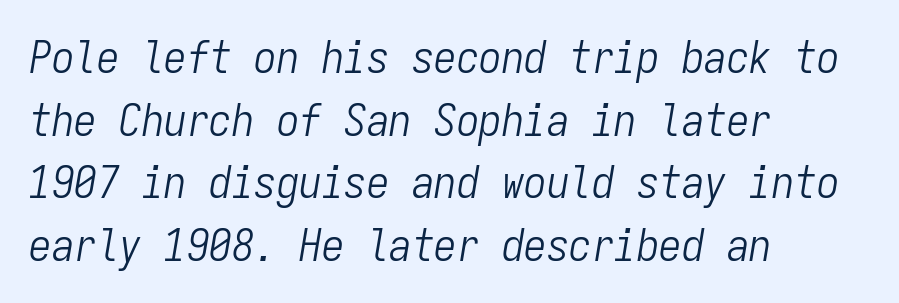
Q: Is the text bold? A: No.
Q: Is the text italic (slanted)? A: Yes, it leans right by about 9 degrees.
Q: Is the text underlined? A: No.
Q: How is the paragraph aligned? A: Left-aligned.
Q: Is the spacing between letters normal or unusually wide? A: Normal.
Q: Is the spacing between lines tight, normal or loose? A: Normal.
Q: Width (condensed, normal, or wide)? A: Condensed.
Q: Stroke contrast? A: Low.
Q: x-height? A: Medium.
Q: Monospaced? A: Yes.
